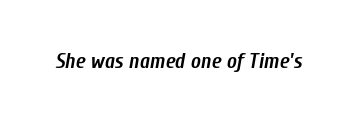
Letters rest on an invisible, unmarked baseline. Between one letter and the next there's only the usual sliver of space. Typographic density is high because the face is bold. When letters slant like this, we call the style italic.
